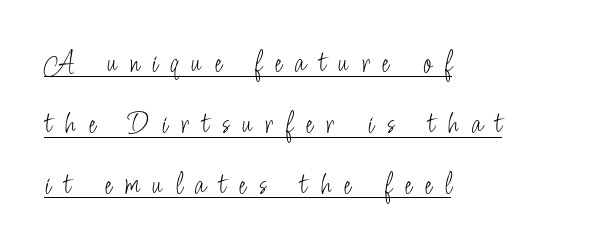
{"serif": "no", "bold": "no", "weight": "light", "width": "condensed", "stroke_contrast": "low", "x_height": "small", "monospaced": "no", "underline": "yes", "align": "left", "line_spacing": "loose", "line_spacing_ratio": 1.9, "letter_spacing": "wide", "letter_spacing_em": 0.4, "glyph_px": 32}
